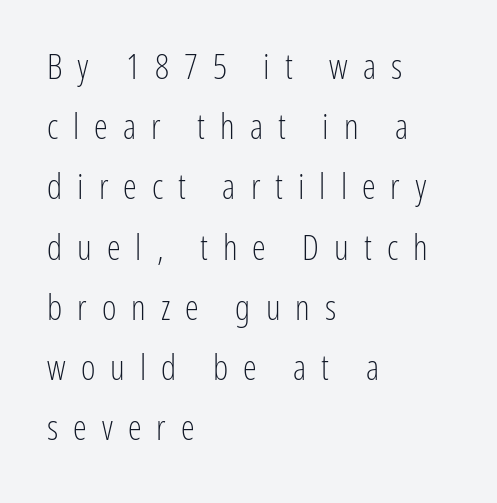
{"serif": "no", "italic": "no", "bold": "no", "weight": "light", "width": "condensed", "stroke_contrast": "low", "x_height": "medium", "monospaced": "no", "underline": "no", "align": "left", "line_spacing_ratio": 1.72, "letter_spacing": "wide", "letter_spacing_em": 0.43, "glyph_px": 35}
